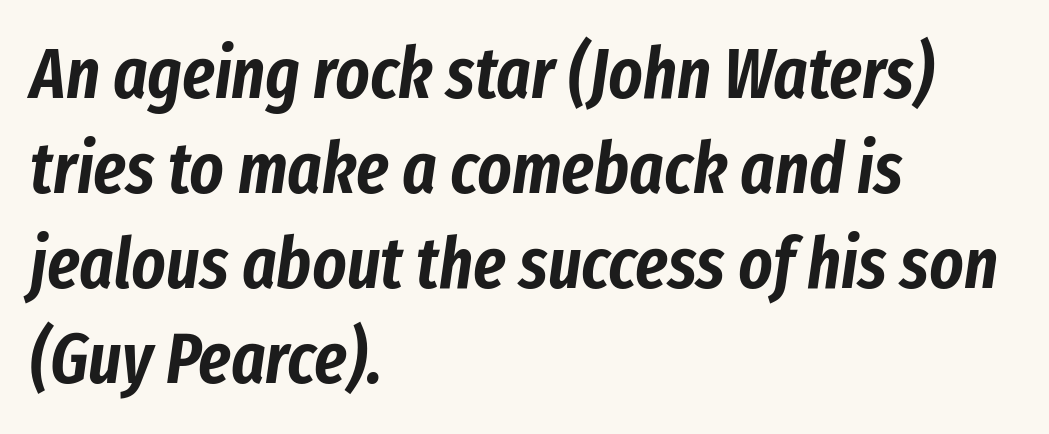
This sample has the flowing, uneven cadence of proportional lettering. If you drew a line through each stem, it would be angled. Where is the straight margin? On the left. Nobody touched the tracking dial on this one. Descender tails drop into unmarked territory.
